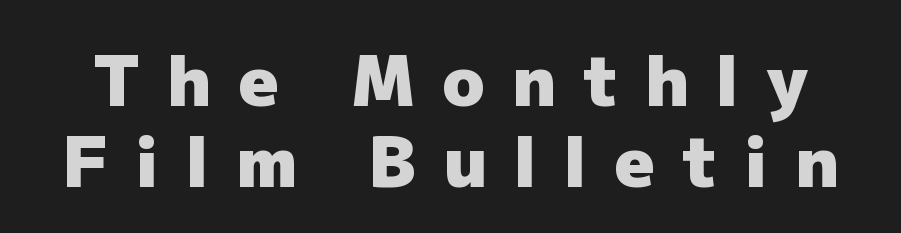
{"serif": "no", "italic": "no", "bold": "yes", "weight": "heavy", "width": "normal", "stroke_contrast": "low", "x_height": "medium", "monospaced": "no", "underline": "no", "line_spacing_ratio": 1.16, "letter_spacing": "wide", "letter_spacing_em": 0.39, "glyph_px": 70}
